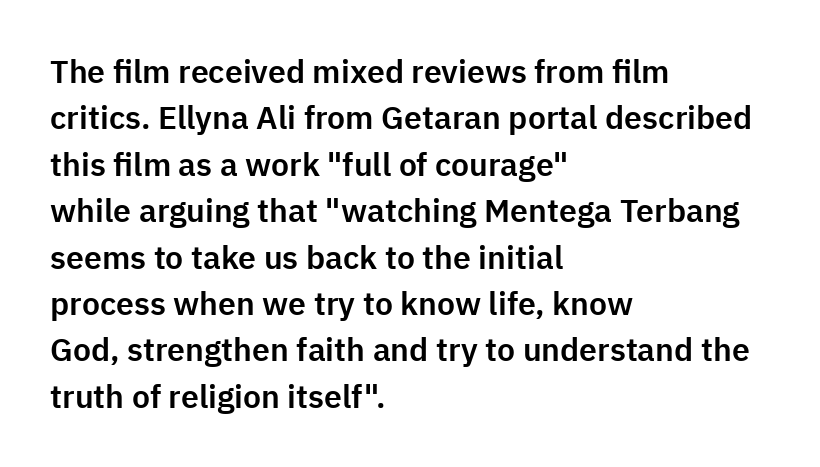
The image shows 32 px sans-serif type, upright; set left-aligned, normal line spacing (1.45x), normal letter spacing, not underlined; low stroke contrast and a medium x-height.
